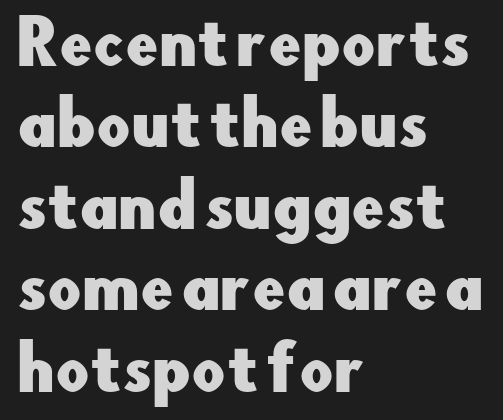
{"serif": "no", "italic": "no", "width": "normal", "stroke_contrast": "low", "x_height": "small", "monospaced": "no", "underline": "no", "align": "left", "line_spacing": "normal", "line_spacing_ratio": 1.38, "letter_spacing": "normal", "letter_spacing_em": 0.0, "glyph_px": 59}
